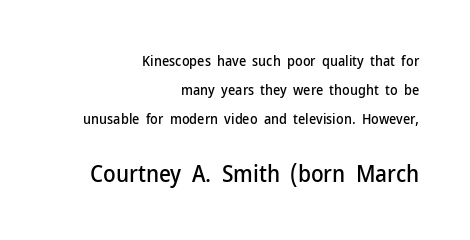
Q: Is the text italic (slanted)? A: No, it is upright.
Q: Is the text underlined? A: No.
Q: How is the paragraph aligned? A: Right-aligned.
Q: Is the spacing between letters normal or unusually wide? A: Normal.
Q: Is the spacing between lines tight, normal or loose? A: Loose.
Q: Which block of text is set in a larger size, the first (top) or the second (bottom)? A: The second (bottom) one.
